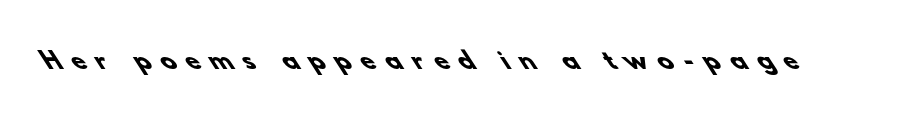
The image shows 23 px bold type; set unusually wide letter spacing (+0.45 em), not underlined.
